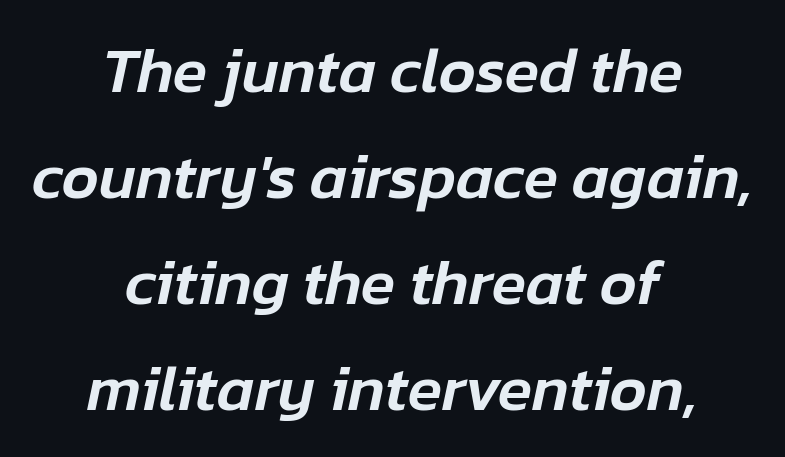
Q: Is the text italic (slanted)? A: Yes, it leans right by about 12 degrees.
Q: Is the text underlined? A: No.
Q: How is the paragraph aligned? A: Centered.
Q: Is the spacing between letters normal or unusually wide? A: Normal.
Q: Is the spacing between lines tight, normal or loose? A: Normal.
Q: Width (condensed, normal, or wide)? A: Normal.
Q: Stroke contrast? A: Low.
Q: x-height? A: Medium.
Q: Monospaced? A: No.
